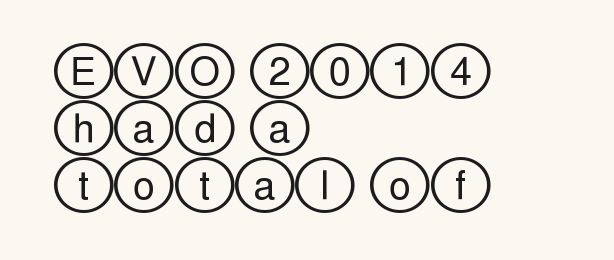
{"italic": "no", "width": "wide", "x_height": "large", "underline": "no", "align": "left", "line_spacing": "normal", "line_spacing_ratio": 1.46, "letter_spacing": "normal", "letter_spacing_em": 0.0, "glyph_px": 39}
